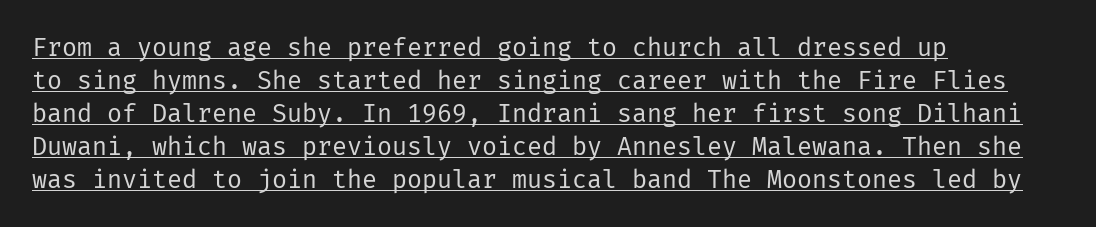
The image shows 25 px text type, upright; set left-aligned, normal line spacing (1.32x), normal letter spacing, underlined.
